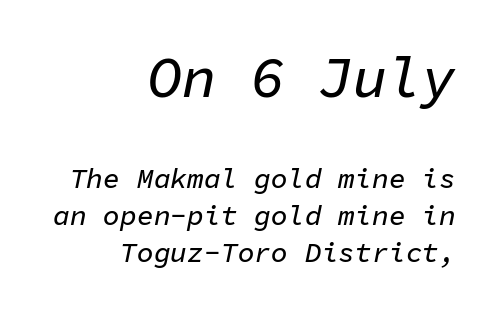
The image shows 57 px text type, italic (leaning right), monospaced; set right-aligned, normal line spacing (1.31x), normal letter spacing, not underlined; the first (top) block is 2.04x larger; low stroke contrast and a medium x-height.
